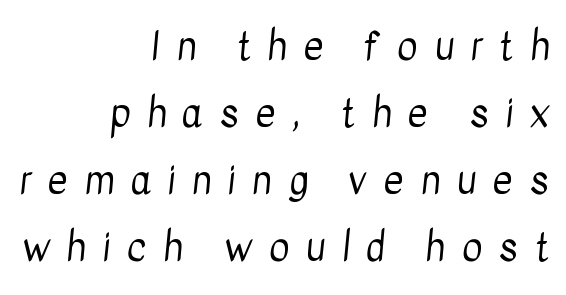
Q: Is the text bold? A: No.
Q: Is the typeface a serif or a sans-serif typeface? A: Sans-serif.
Q: Is the text underlined? A: No.
Q: How is the paragraph aligned? A: Right-aligned.
Q: Is the spacing between letters normal or unusually wide? A: Unusually wide.
Q: Width (condensed, normal, or wide)? A: Condensed.
Q: Stroke contrast? A: Low.
Q: x-height? A: Medium.
Q: Monospaced? A: No.
